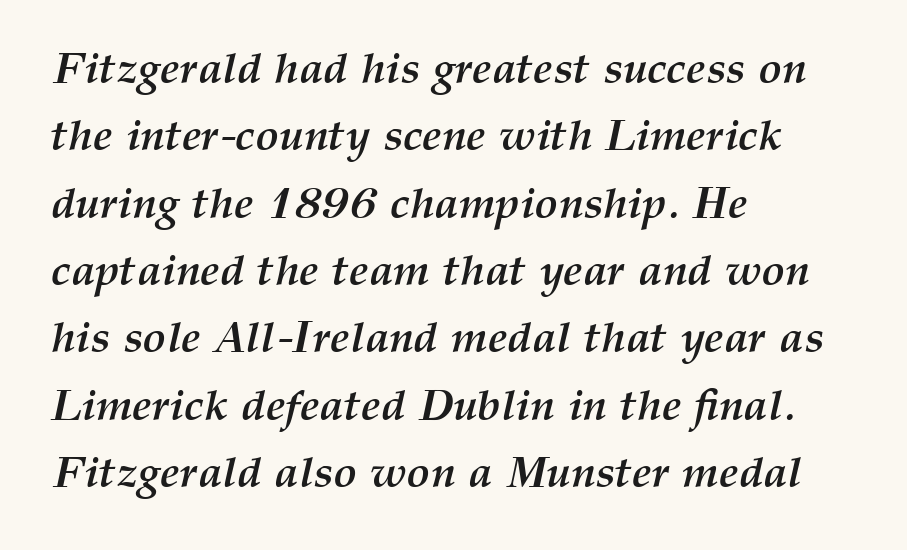
{"italic": "yes", "lean": "right", "slant_degrees": 12, "bold": "yes", "weight": "semibold", "width": "normal", "stroke_contrast": "medium", "x_height": "medium", "monospaced": "no", "underline": "no", "align": "left", "line_spacing": "normal", "line_spacing_ratio": 1.53, "letter_spacing": "normal", "letter_spacing_em": 0.0, "glyph_px": 44}
